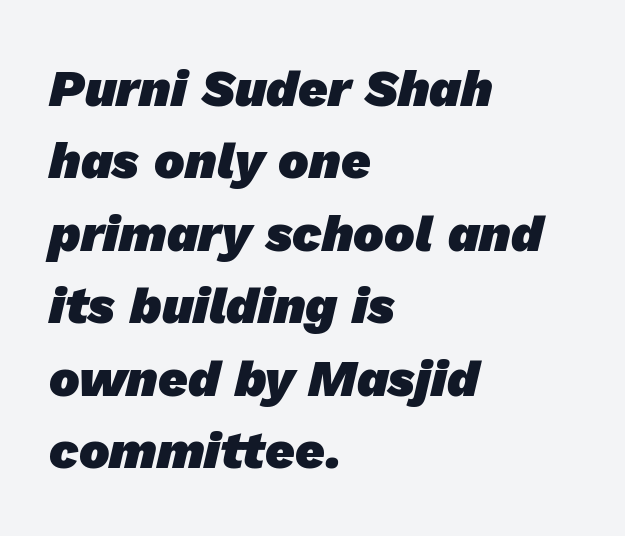
Q: Is the text bold? A: Yes.
Q: Is the typeface a serif or a sans-serif typeface? A: Sans-serif.
Q: Is the text underlined? A: No.
Q: How is the paragraph aligned? A: Left-aligned.
Q: Is the spacing between letters normal or unusually wide? A: Normal.
Q: Is the spacing between lines tight, normal or loose? A: Normal.
Q: Width (condensed, normal, or wide)? A: Normal.
Q: Stroke contrast? A: Low.
Q: x-height? A: Medium.
Q: Monospaced? A: No.
